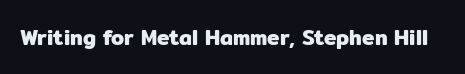
Every character sits straight up, as roman type does. The string is rendered with underlining switched off. Students, note that the glyphs here touch the page at normal intervals.
